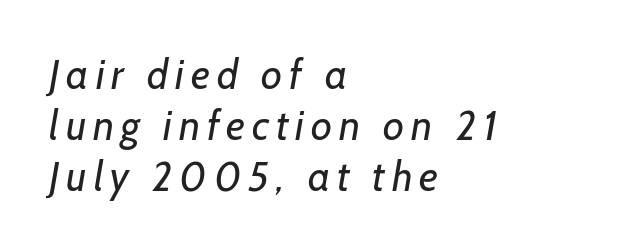
Q: Is the text bold? A: No.
Q: Is the typeface a serif or a sans-serif typeface? A: Sans-serif.
Q: Is the text underlined? A: No.
Q: How is the paragraph aligned? A: Left-aligned.
Q: Width (condensed, normal, or wide)? A: Normal.
Q: Stroke contrast? A: Low.
Q: x-height? A: Medium.
Q: Monospaced? A: No.
